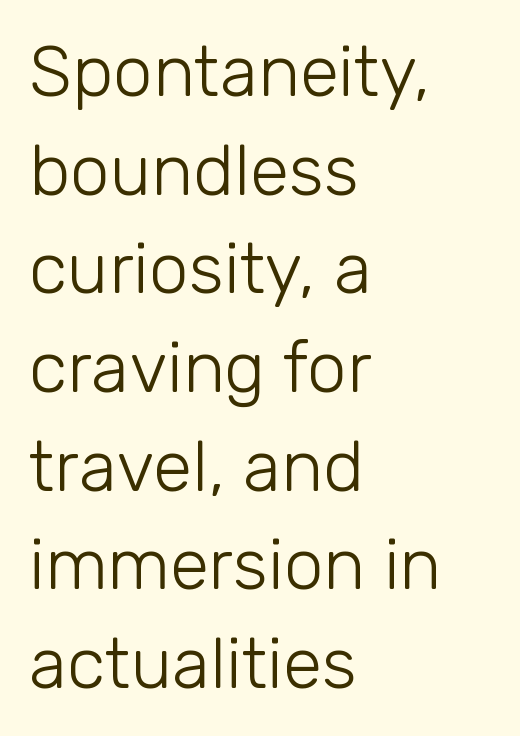
The image shows 71 px light sans-serif type, upright; set left-aligned, normal line spacing (1.39x), normal letter spacing, not underlined; low stroke contrast and a medium x-height.
